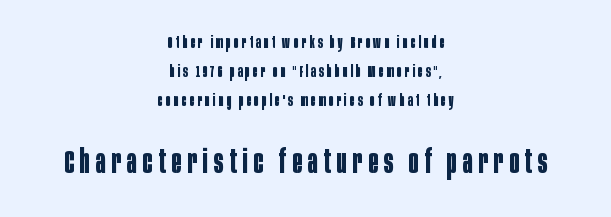
Each letter keeps its own natural width here, so spacing adapts to shape. Each letter's strokes conclude bluntly, with no projecting serifs. A full-strength bold gives these letters their thick strokes. You get the small type first, then a jump to larger type.
